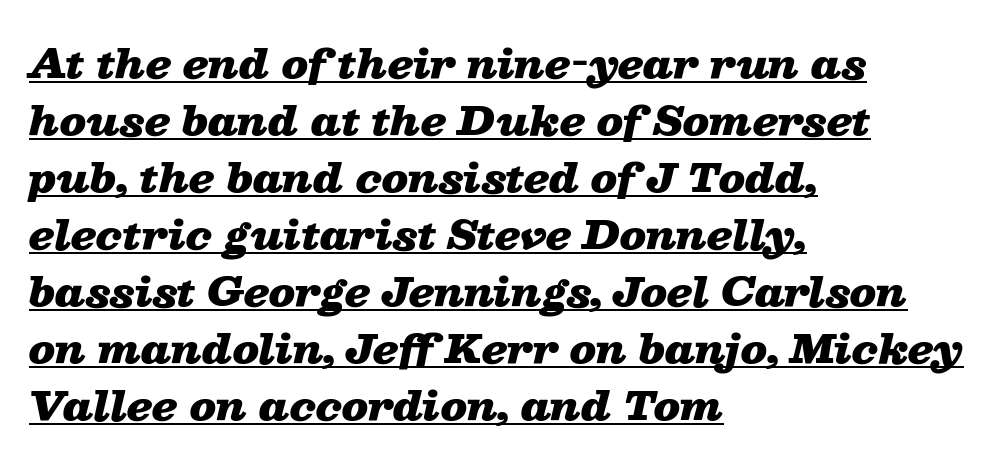
The image shows 39 px heavy, wide type, italic (leaning right); set left-aligned, normal line spacing (1.46x), normal letter spacing, underlined; low stroke contrast and a medium x-height.
